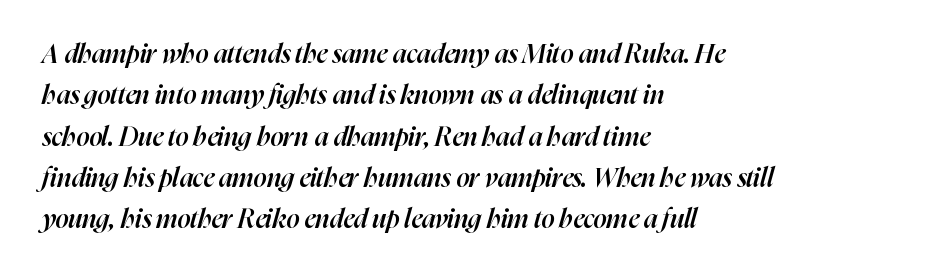
If you measured baseline to baseline, you'd find a middling distance. The compositor pushed each line to the left boundary. This is moderately heavy type, rendered in semibold. The string is rendered with underlining switched off.
